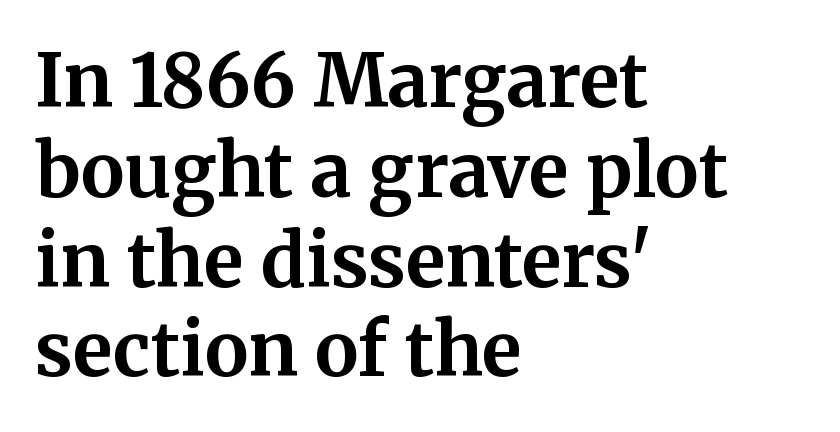
The image shows 73 px bold serif type, upright; set left-aligned, line spacing 1.23x, normal letter spacing, not underlined; medium stroke contrast and a medium x-height.
